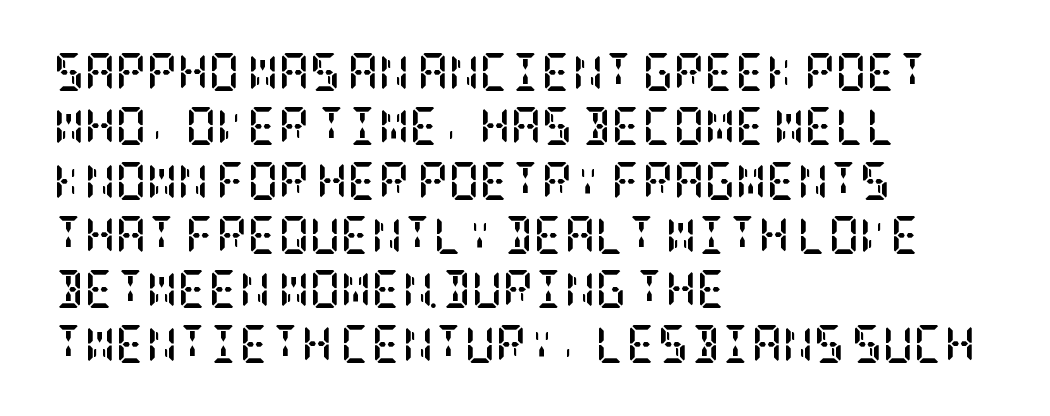
Q: Is the text bold? A: Yes.
Q: Is the text italic (slanted)? A: No, it is upright.
Q: Is the typeface a serif or a sans-serif typeface? A: Serif.
Q: Is the text underlined? A: No.
Q: How is the paragraph aligned? A: Left-aligned.
Q: Is the spacing between letters normal or unusually wide? A: Normal.
Q: Is the spacing between lines tight, normal or loose? A: Normal.
Q: Width (condensed, normal, or wide)? A: Condensed.
Q: Stroke contrast? A: Low.
Q: x-height? A: Large.
